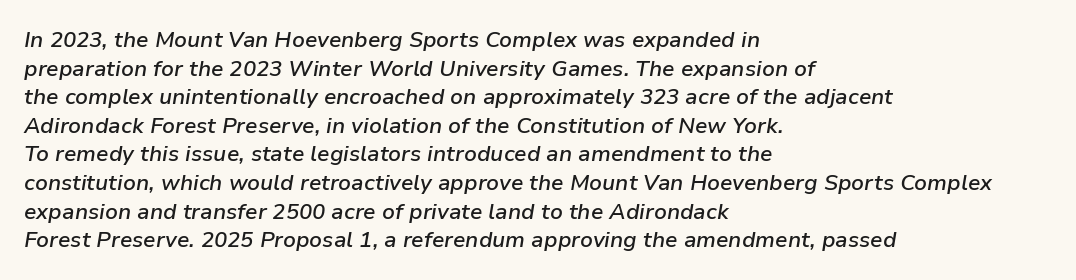
The image shows 22 px text type, italic (leaning right); set left-aligned, normal line spacing (1.3x), normal letter spacing, not underlined.
